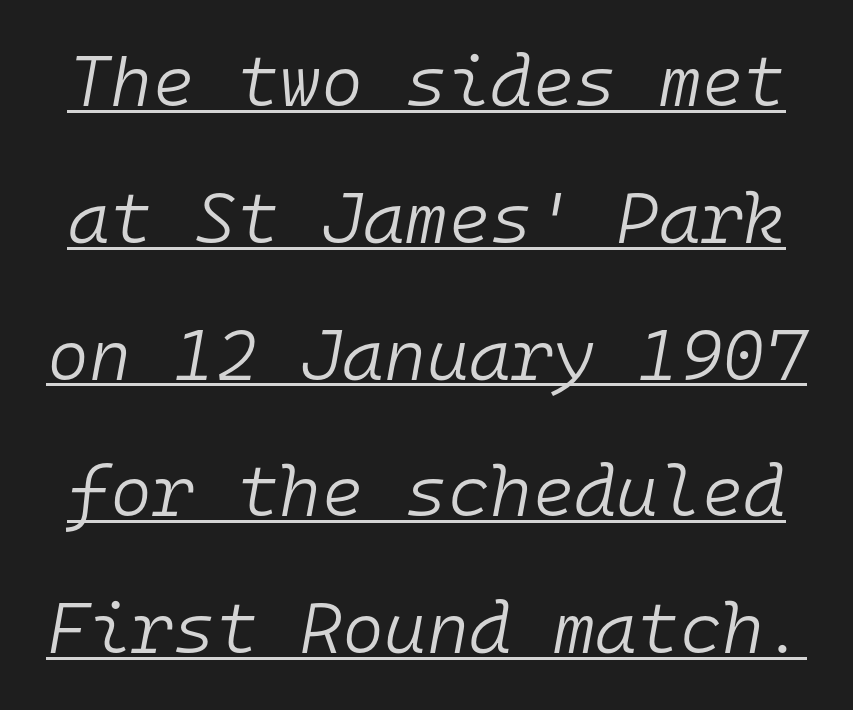
Descenders here cross a horizontal rule under the line. There is no visible air inserted between adjacent glyphs. If you drew a line through each stem, it would be angled. Honestly, the rows look like they've been pulled way apart. The passage shown is not bold in any degree.
